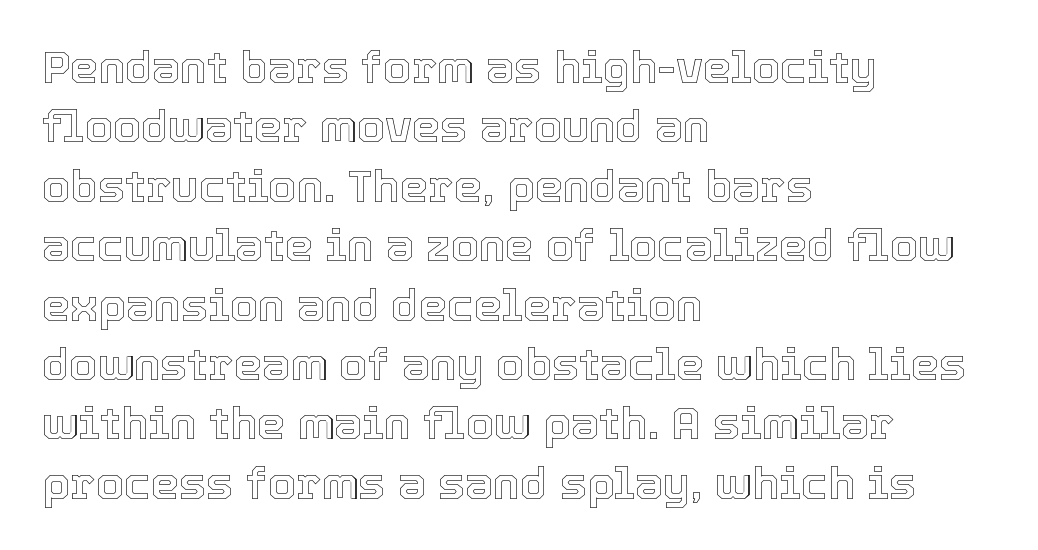
Q: Is the text italic (slanted)? A: No, it is upright.
Q: Is the text underlined? A: No.
Q: How is the paragraph aligned? A: Left-aligned.
Q: Is the spacing between letters normal or unusually wide? A: Normal.
Q: Is the spacing between lines tight, normal or loose? A: Normal.
Q: Width (condensed, normal, or wide)? A: Normal.
Q: x-height? A: Medium.
Q: Monospaced? A: No.
